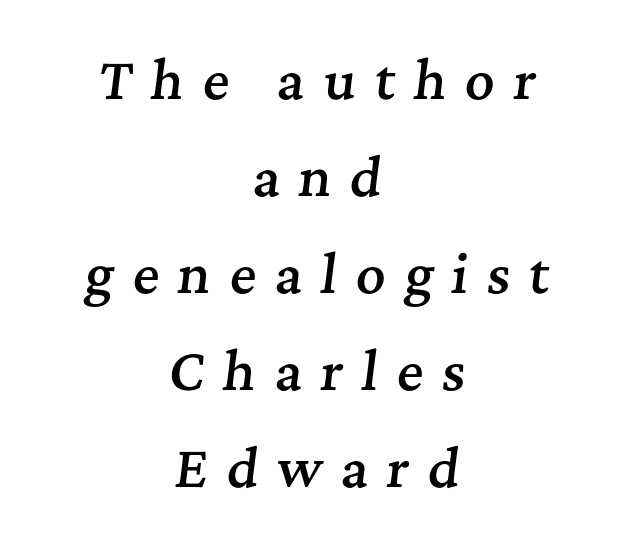
Each letter keeps its own natural width here, so spacing adapts to shape. The text carries the slant typical of an italic or oblique font. A somewhat darkened texture: the type is semibold rather than bold. There is plenty of visible air inserted between adjacent glyphs.
